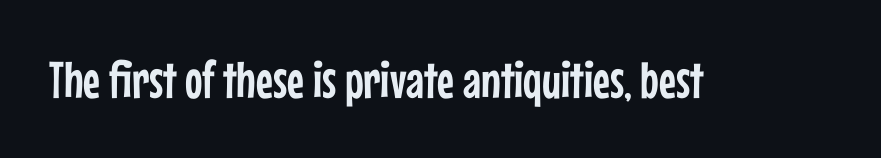
The image shows 52 px condensed sans-serif type, upright; set normal letter spacing, not underlined; low stroke contrast and a medium x-height.
